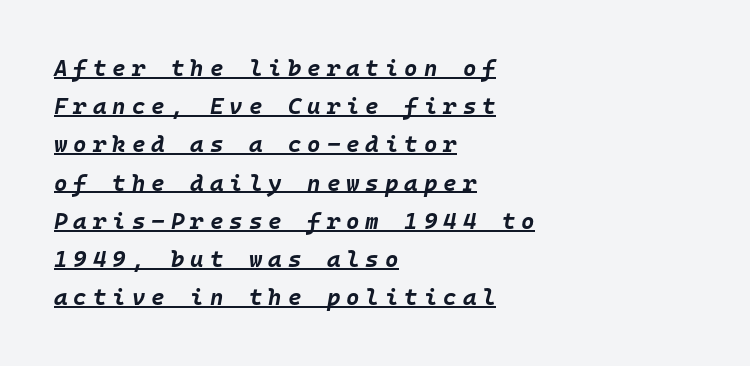
{"italic": "yes", "lean": "right", "slant_degrees": 10, "bold": "yes", "underline": "yes", "align": "left", "line_spacing": "normal", "line_spacing_ratio": 1.66, "letter_spacing": "wide", "letter_spacing_em": 0.26, "glyph_px": 23}
